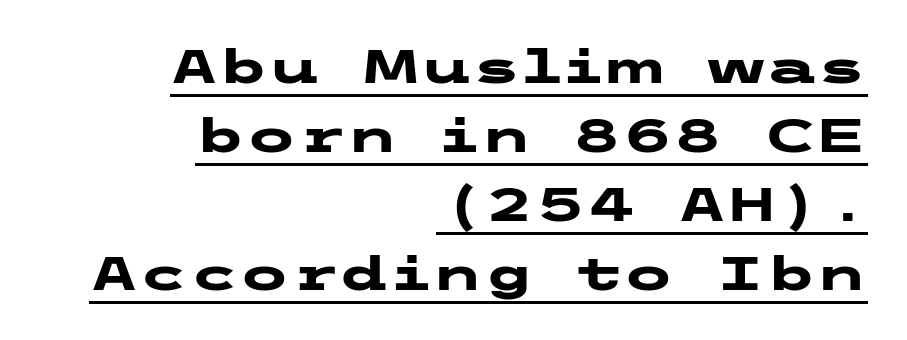
Q: Is the text bold? A: Yes.
Q: Is the text italic (slanted)? A: No, it is upright.
Q: Is the typeface a serif or a sans-serif typeface? A: Sans-serif.
Q: Is the text underlined? A: Yes.
Q: How is the paragraph aligned? A: Right-aligned.
Q: Is the spacing between letters normal or unusually wide? A: Normal.
Q: Is the spacing between lines tight, normal or loose? A: Normal.
Q: Width (condensed, normal, or wide)? A: Wide.
Q: Stroke contrast? A: Low.
Q: x-height? A: Medium.
